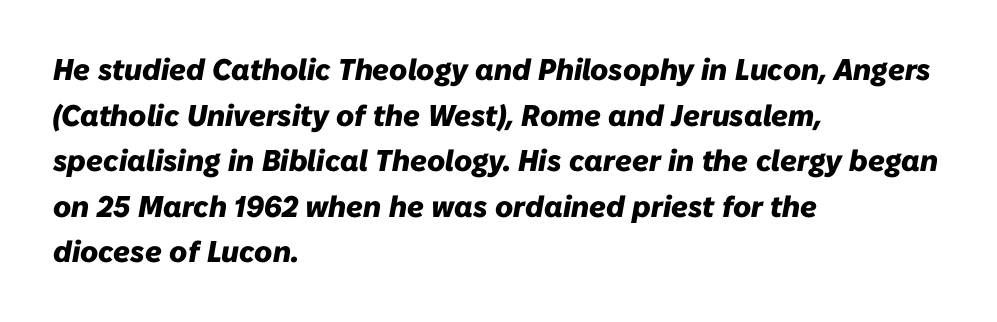
{"italic": "yes", "lean": "right", "slant_degrees": 10, "bold": "yes", "weight": "heavy", "width": "normal", "stroke_contrast": "low", "x_height": "medium", "monospaced": "no", "underline": "no", "align": "left", "line_spacing": "normal", "line_spacing_ratio": 1.52, "letter_spacing": "normal", "letter_spacing_em": 0.0, "glyph_px": 30}
